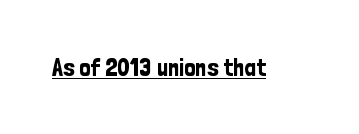
The image shows 25 px text type, upright; set normal letter spacing, underlined.
